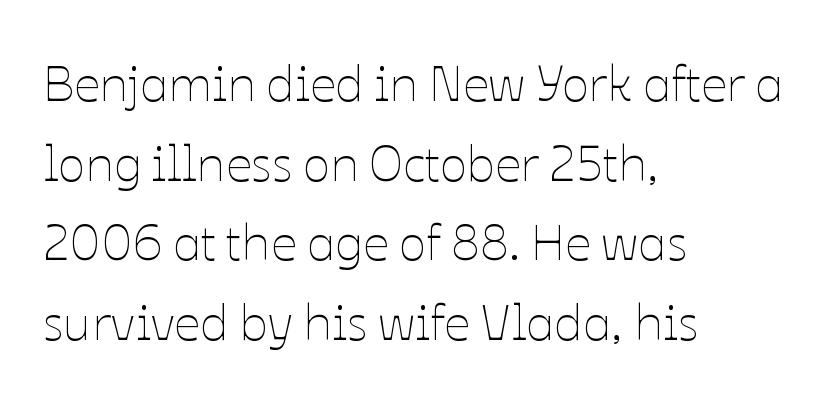
The image shows 51 px thin type, upright; set left-aligned, normal line spacing (1.56x), normal letter spacing, not underlined; low stroke contrast and a medium x-height.
